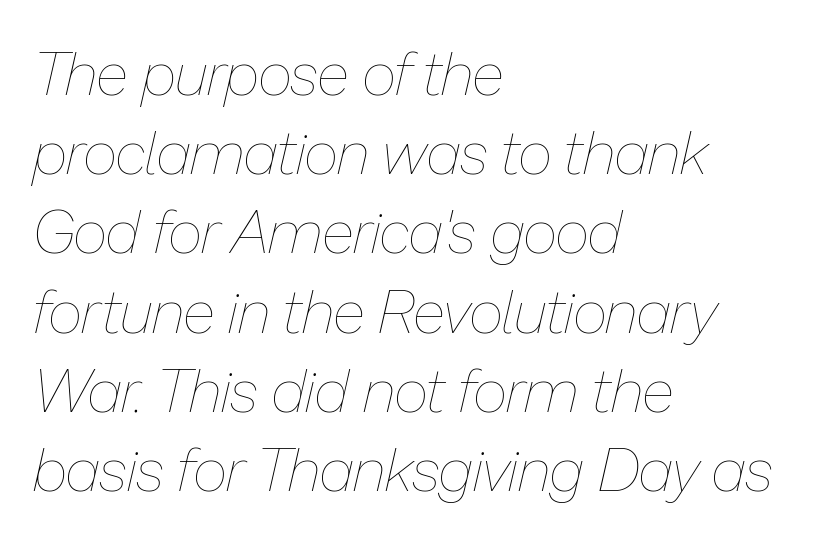
Quick note: interline space is typical. Short note: letters normally spaced. A bare baseline throughout the passage. Stroke thickness stays within the range of a standard reading face or lighter. You can tell it's italic because the verticals aren't actually vertical. The rendering uses natural spacing where letterforms have individual widths.
